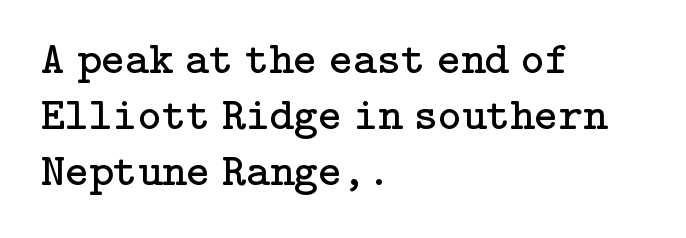
The image shows 46 px regular-weight serif type, upright; set left-aligned, line spacing 1.22x, normal letter spacing, not underlined; low stroke contrast and a medium x-height.
